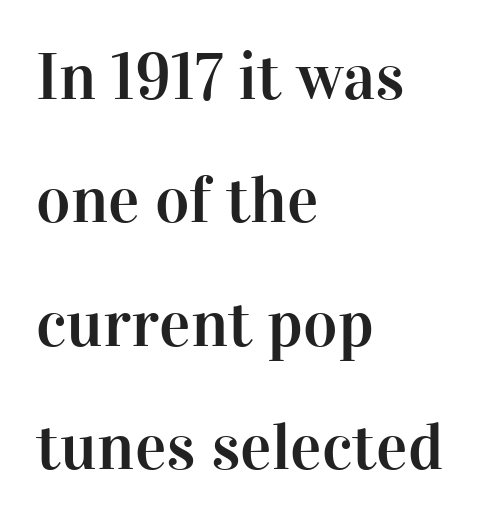
The image shows 66 px serif type, upright; set left-aligned, line spacing 1.87x, normal letter spacing, not underlined; high stroke contrast and a medium x-height.
